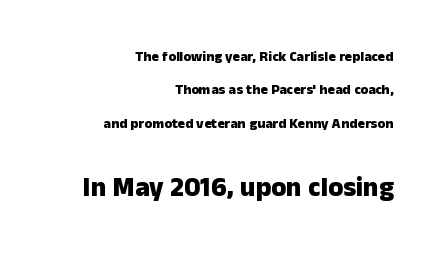
Teacher's note: observe the even right margin — that is flush-right alignment. Honestly, the letter spacing is just normal — you wouldn't notice it. Scale increases going downward across the two blocks. Vertical strokes here are truly vertical. The passage shown is emphatically bold. Type without underlining.
